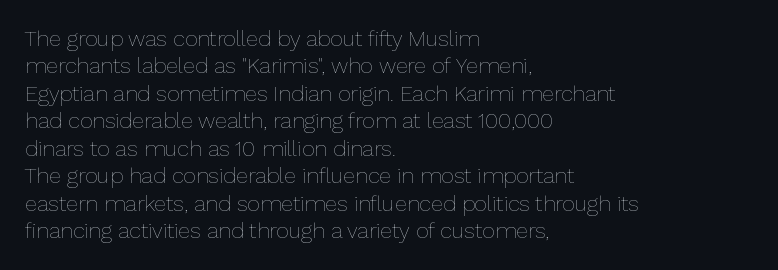
The image shows 22 px text type, upright; set left-aligned, normal line spacing (1.25x), normal letter spacing, not underlined.
